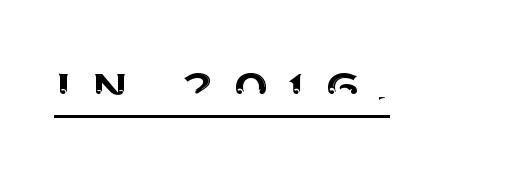
The image shows 62 px sans-serif type, upright; set unusually wide letter spacing (+0.27 em), underlined; medium stroke contrast and a large x-height.
